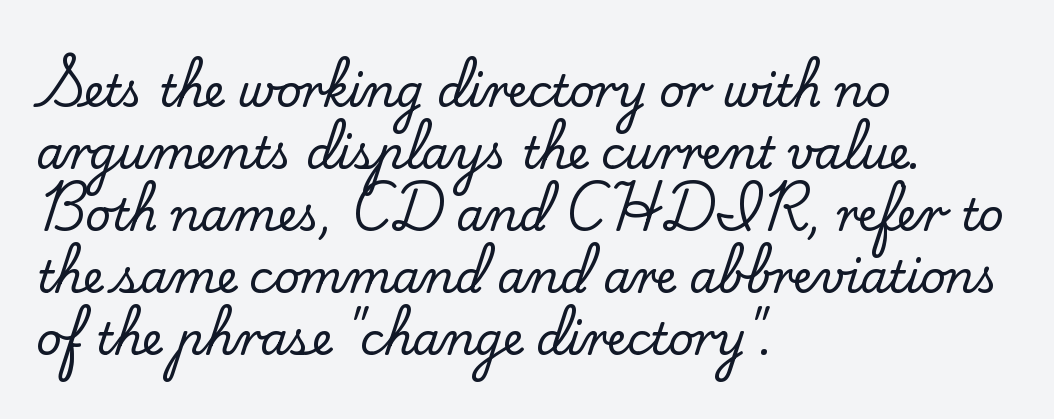
The image shows 44 px serif type; set left-aligned, normal line spacing (1.41x), normal letter spacing, not underlined; low stroke contrast and a small x-height.
